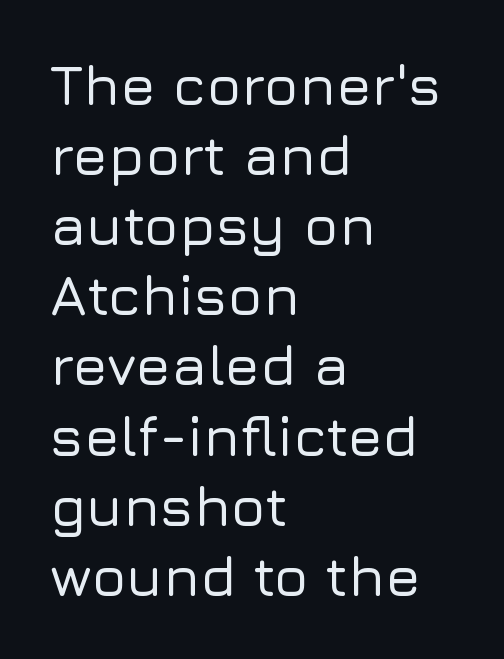
{"serif": "no", "italic": "no", "width": "normal", "stroke_contrast": "low", "x_height": "medium", "monospaced": "no", "underline": "no", "align": "left", "line_spacing_ratio": 1.23, "letter_spacing": "normal", "letter_spacing_em": 0.0, "glyph_px": 57}
